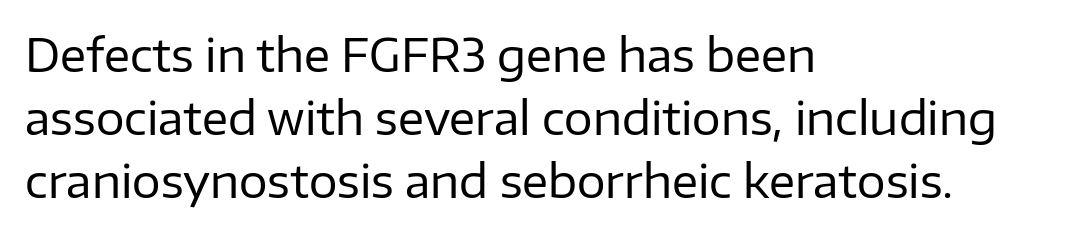
Nope, no serifs anywhere on these letters. The passage shown is typed in a proportional face where columns would drift. The setting favours the left margin, as ordinary paragraphs usually do. Default kerning and tracking; the words read as compact shapes. Rule under the text: the space is simply empty.
